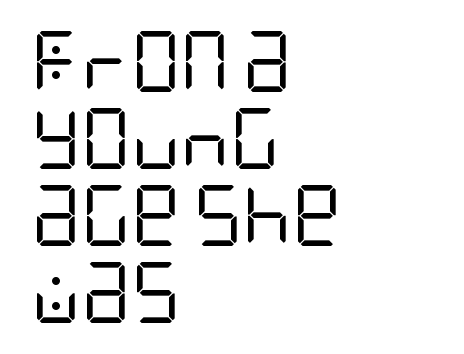
{"serif": "no", "italic": "no", "bold": "no", "weight": "regular", "width": "condensed", "stroke_contrast": "low", "x_height": "large", "underline": "no", "align": "left", "line_spacing": "normal", "line_spacing_ratio": 1.26, "letter_spacing": "normal", "letter_spacing_em": 0.0, "glyph_px": 61}
